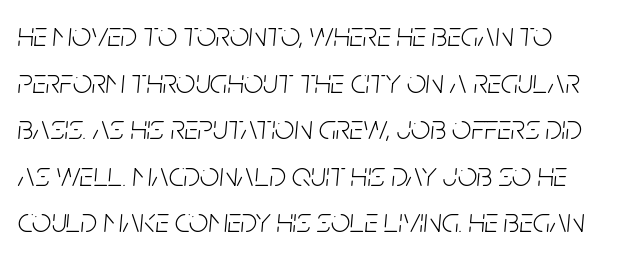
Q: Is the text bold? A: No.
Q: Is the text italic (slanted)? A: Yes, it leans right by about 5 degrees.
Q: Is the text underlined? A: No.
Q: Is the spacing between letters normal or unusually wide? A: Normal.
Q: Is the spacing between lines tight, normal or loose? A: Normal.
Q: Width (condensed, normal, or wide)? A: Condensed.
Q: Stroke contrast? A: Low.
Q: x-height? A: Large.
Q: Monospaced? A: No.
